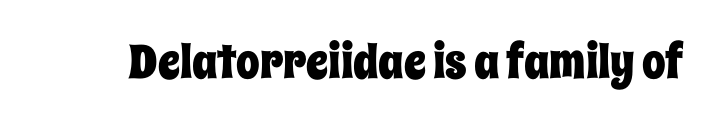
Q: Is the text italic (slanted)? A: No, it is upright.
Q: Is the text underlined? A: No.
Q: Is the spacing between letters normal or unusually wide? A: Normal.
Q: Width (condensed, normal, or wide)? A: Condensed.
Q: Stroke contrast? A: Low.
Q: x-height? A: Large.
Q: Monospaced? A: No.
